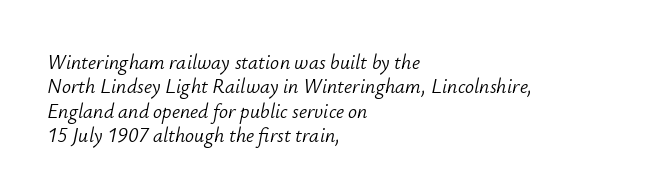
{"italic": "yes", "lean": "right", "slant_degrees": 12, "bold": "no", "underline": "no", "align": "left", "line_spacing_ratio": 1.22, "letter_spacing": "normal", "letter_spacing_em": 0.0, "glyph_px": 20}
